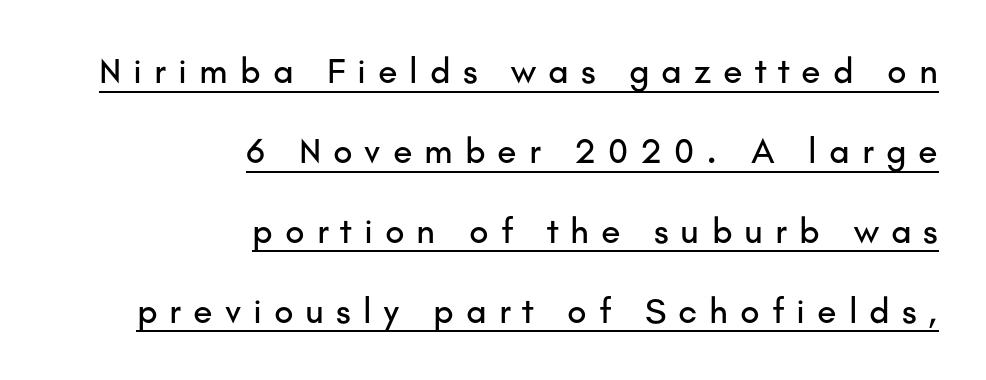
The image shows 36 px sans-serif type, upright; set right-aligned, loose line spacing (2.22x), unusually wide letter spacing (+0.33 em), underlined; low stroke contrast and a small x-height.
